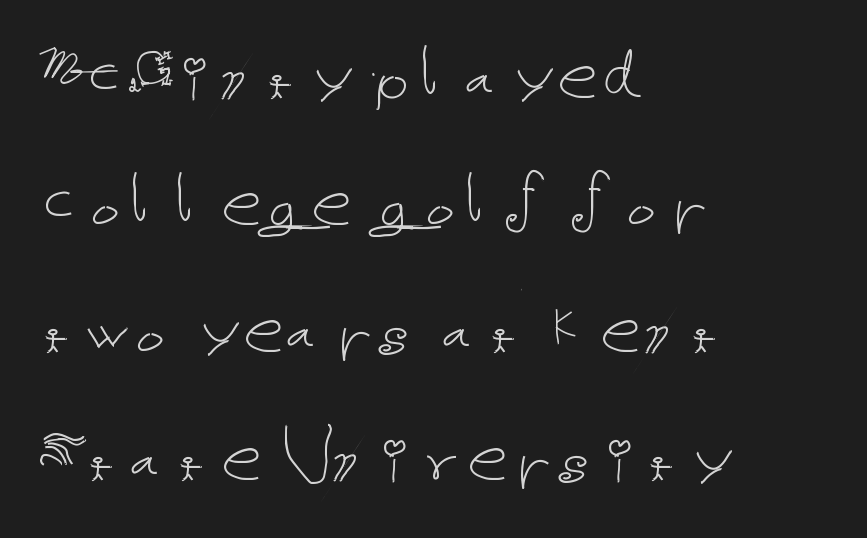
Weight: regular or lighter. Vertically, the passage feels balanced, rows spaced as you'd expect. Anything drawn beneath the words? Only blank space. Visually the block forms a straight wall on the left and a jagged coastline on the right.
